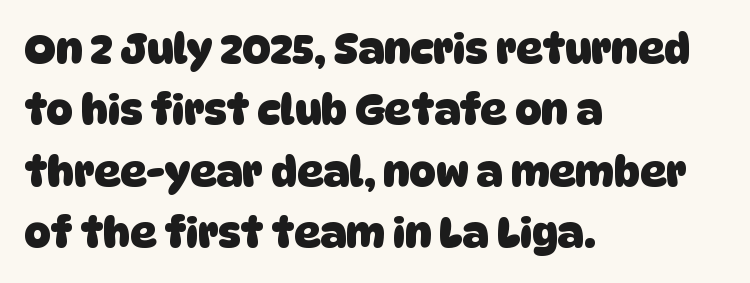
{"serif": "no", "bold": "yes", "weight": "heavy", "width": "normal", "stroke_contrast": "low", "x_height": "large", "monospaced": "no", "underline": "no", "align": "left", "line_spacing": "normal", "line_spacing_ratio": 1.5, "letter_spacing": "normal", "letter_spacing_em": 0.0, "glyph_px": 41}
